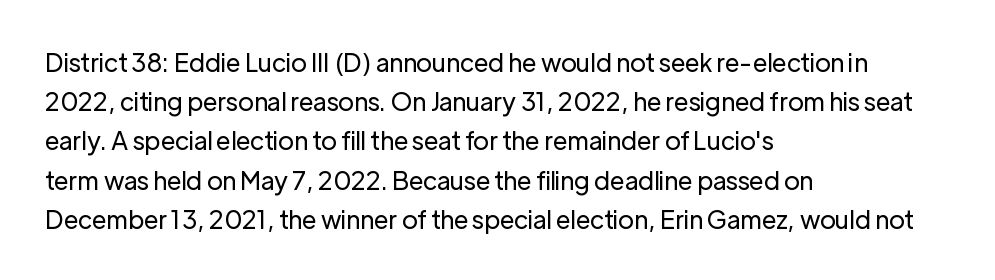
Q: Is the text bold? A: No.
Q: Is the text italic (slanted)? A: No, it is upright.
Q: Is the text underlined? A: No.
Q: How is the paragraph aligned? A: Left-aligned.
Q: Is the spacing between letters normal or unusually wide? A: Normal.
Q: Is the spacing between lines tight, normal or loose? A: Normal.
